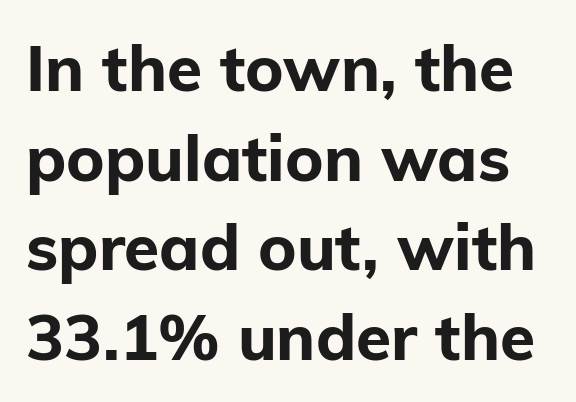
The image shows 64 px bold sans-serif type, upright; set normal line spacing (1.4x), normal letter spacing, not underlined; low stroke contrast and a medium x-height.
